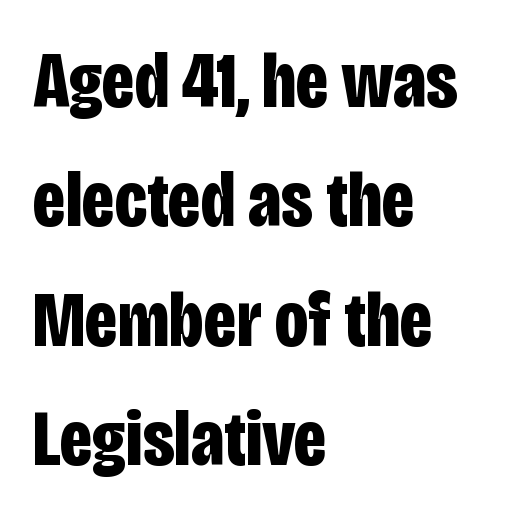
Weight check: bold — yes, fully. These lines were composed using upright roman letters. Nothing sits at the stroke ends, so this counts as sans-serif. Anything drawn beneath the words? Only blank space.
